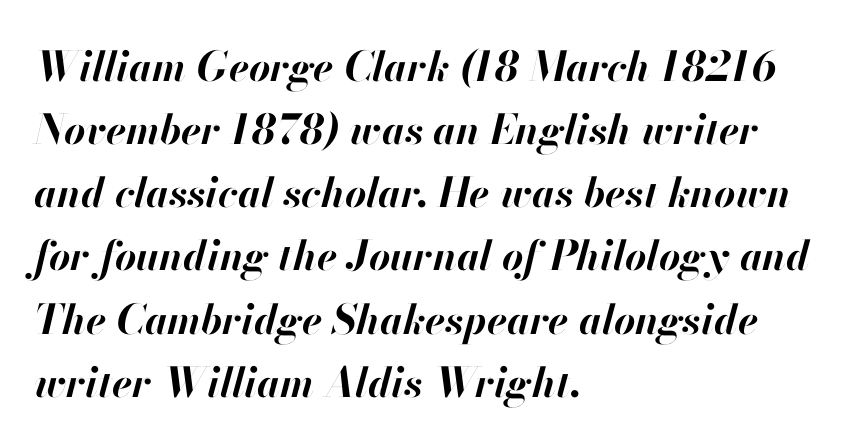
Looks like regular typesetting: each glyph gets only the width it needs. Compared with typical paragraphs, the rows here are spaced about the same. Line beginnings align vertically; line endings do not. Rendered with sloped, italic letterforms.
